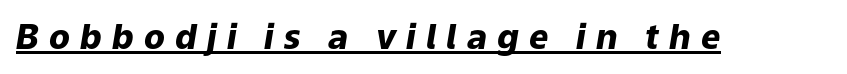
{"italic": "yes", "lean": "right", "slant_degrees": 9, "bold": "yes", "weight": "heavy", "width": "normal", "stroke_contrast": "low", "x_height": "medium", "monospaced": "no", "underline": "yes", "letter_spacing": "wide", "letter_spacing_em": 0.3, "glyph_px": 34}
